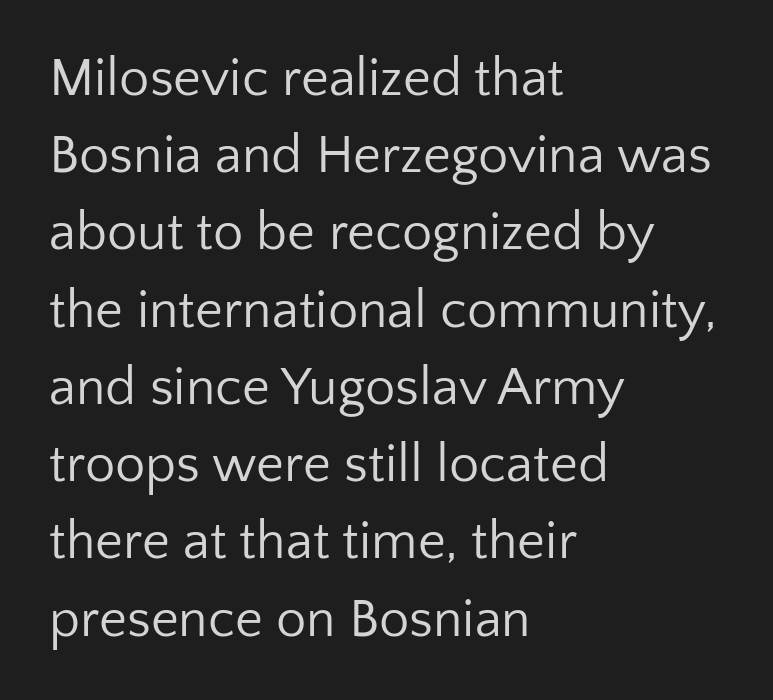
{"serif": "no", "italic": "no", "bold": "no", "weight": "regular", "width": "normal", "stroke_contrast": "low", "x_height": "medium", "monospaced": "no", "underline": "no", "align": "left", "line_spacing": "normal", "line_spacing_ratio": 1.43, "letter_spacing": "normal", "letter_spacing_em": 0.0, "glyph_px": 54}
